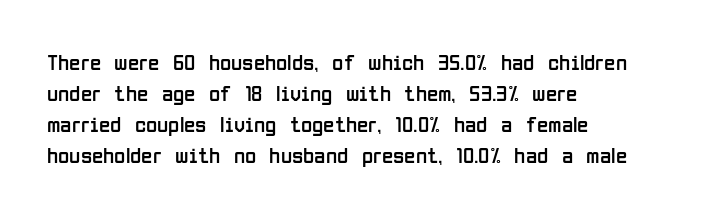
Posture: upright roman. The ragged edge is on the right, which tells us the setting is flush left. Reading down the column, the eye jumps a familiar distance to each next line. The specimen omits any rule beneath the text block's lines. The face looks like a standard text weight, possibly lighter.
